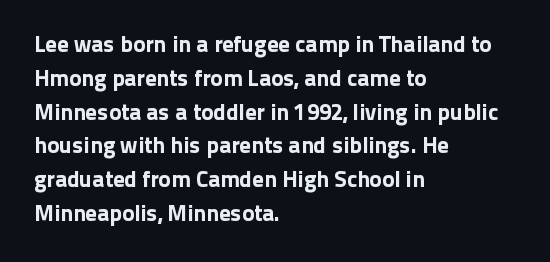
Left-aligned paragraph, ragged on the right. Compared with typical body copy, the letter spacing here is the same. A roman cut, with each character standing at attention. Baseline-to-baseline distance is the conventional proportion of letter height. The string is rendered with underlining switched off.
